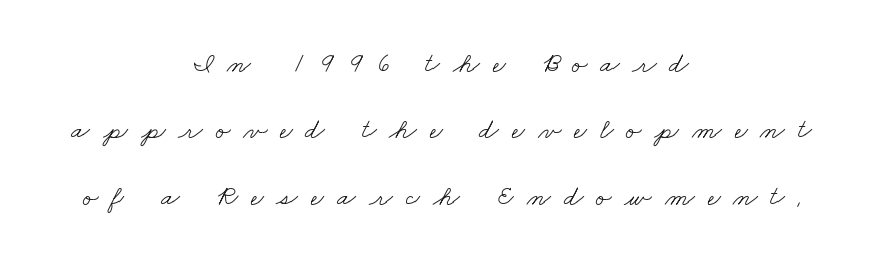
The image shows 28 px light, wide serif type; set centered, loose line spacing (2.37x), unusually wide letter spacing (+0.46 em), not underlined; low stroke contrast and a small x-height.
